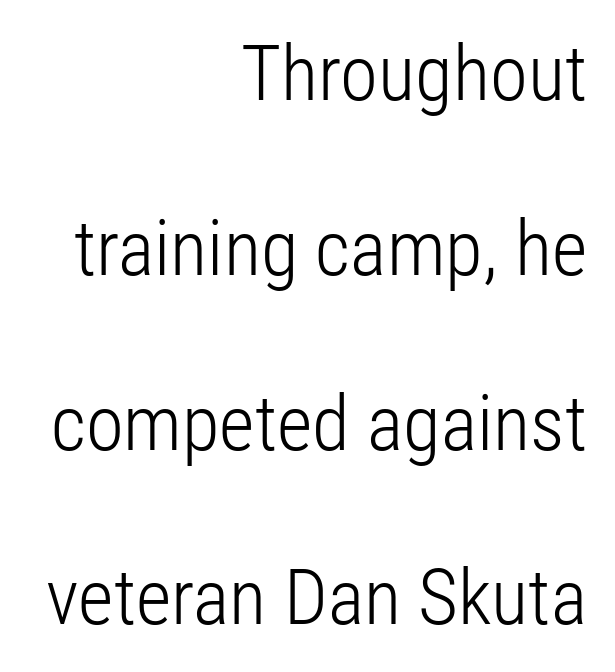
You could not count columns in this text — the font is proportionally spaced. Counters stay open thanks to moderate or lighter strokes. Short note: letters normally spaced. The foot of each line stays bare and open. Notice how the stems are strictly vertical — no italics here.
